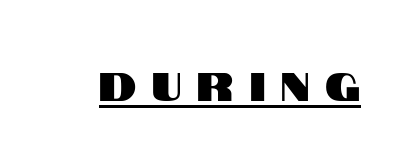
Q: Is the text italic (slanted)? A: No, it is upright.
Q: Is the typeface a serif or a sans-serif typeface? A: Sans-serif.
Q: Is the text underlined? A: Yes.
Q: Is the spacing between letters normal or unusually wide? A: Unusually wide.
Q: Width (condensed, normal, or wide)? A: Condensed.
Q: Stroke contrast? A: High.
Q: x-height? A: Large.
Q: Monospaced? A: No.
